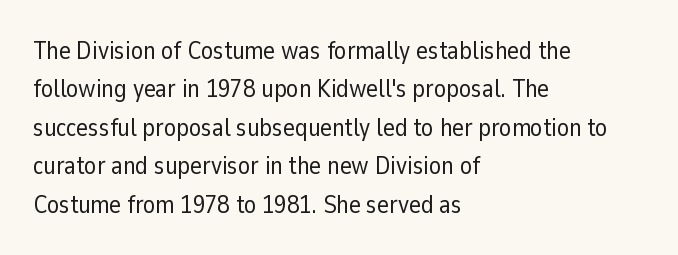
This sample uses an upright cut, with every glyph sitting square on the baseline. The string is rendered with underlining switched off. Tracking value appears to be zero — textbook default spacing. The lines in this sample share a left origin and differ only in where they stop. Vertical spacing — default.
